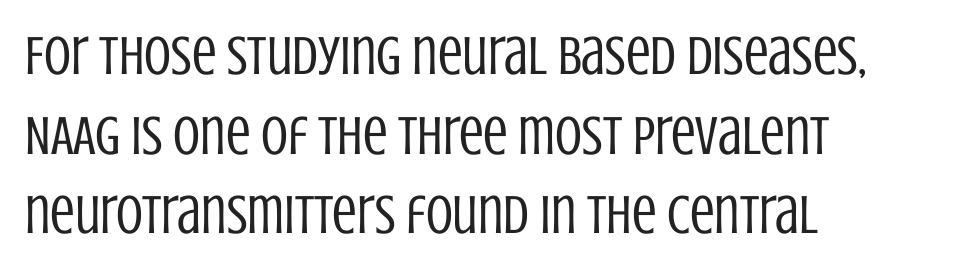
The image shows 55 px regular-weight, condensed sans-serif type, upright; set left-aligned, normal line spacing (1.45x), normal letter spacing, not underlined; low stroke contrast and a large x-height.
